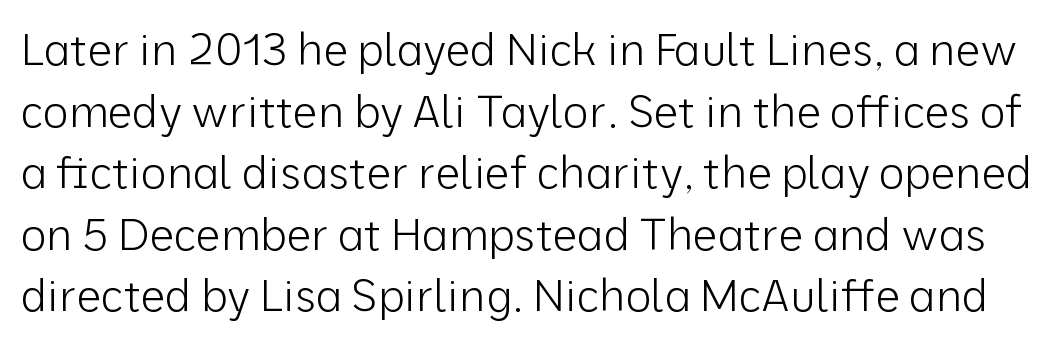
These lines are rendered in a variable-pitch font. A typesetter would label this face a sans. The leading is moderate, giving the passage an even texture. Heft: none added — not bold. Do the letters lean? They stand straight.
